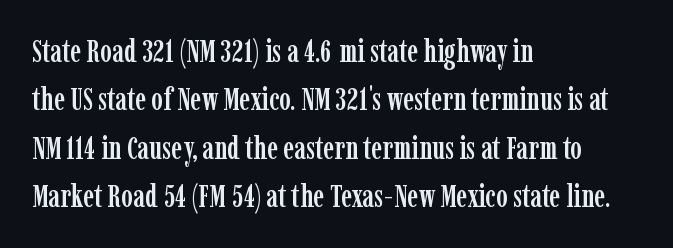
The image shows 31 px condensed serif type, upright; set left-aligned, normal line spacing (1.56x), normal letter spacing, not underlined; low stroke contrast and a medium x-height.
